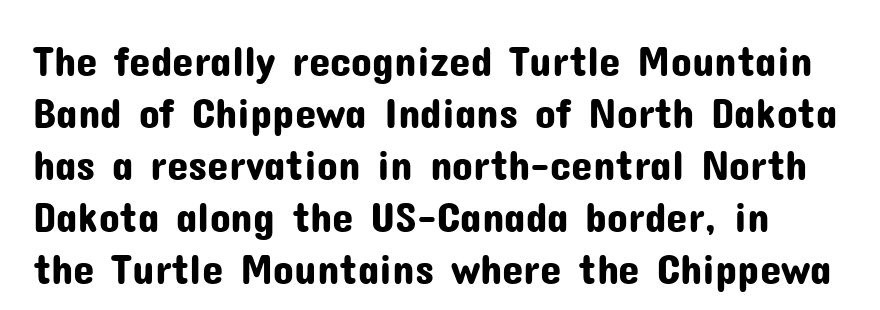
Q: Is the text italic (slanted)? A: No, it is upright.
Q: Is the typeface a serif or a sans-serif typeface? A: Sans-serif.
Q: Is the text underlined? A: No.
Q: Is the spacing between letters normal or unusually wide? A: Normal.
Q: Width (condensed, normal, or wide)? A: Normal.
Q: Stroke contrast? A: Low.
Q: x-height? A: Medium.
Q: Monospaced? A: No.
